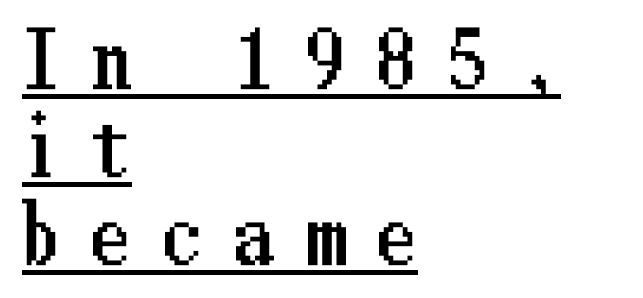
Q: Is the text italic (slanted)? A: No, it is upright.
Q: Is the text underlined? A: Yes.
Q: How is the paragraph aligned? A: Left-aligned.
Q: Is the spacing between letters normal or unusually wide? A: Unusually wide.
Q: Width (condensed, normal, or wide)? A: Condensed.
Q: Stroke contrast? A: Low.
Q: x-height? A: Medium.
